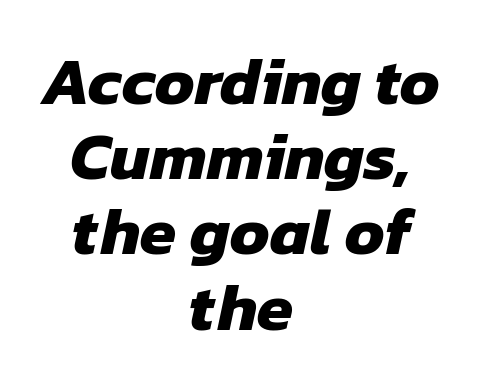
The image shows 66 px heavy sans-serif type; set centered, tight line spacing (1.14x), normal letter spacing, not underlined; low stroke contrast and a medium x-height.
